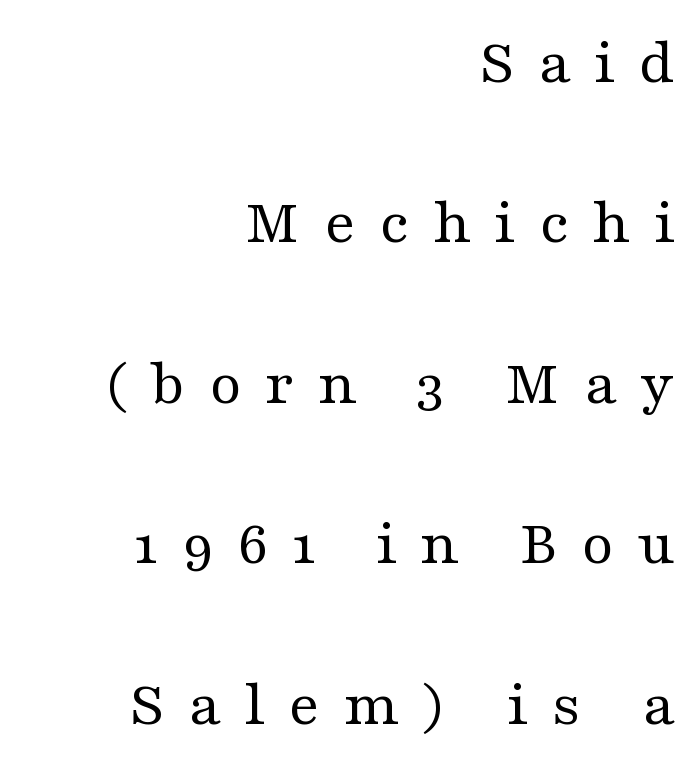
The image shows 66 px regular-weight, wide serif type, upright; set right-aligned, loose line spacing (2.43x), unusually wide letter spacing (+0.35 em), not underlined; medium stroke contrast and a medium x-height.
